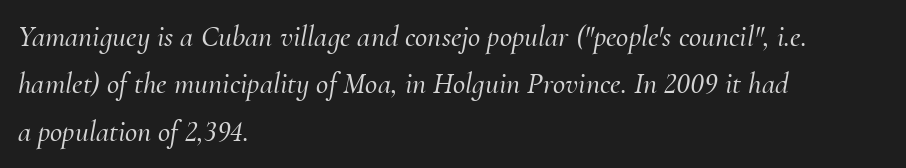
The rendering keeps characters at their native spacing. Evenly set lines give the paragraph a standard silhouette. Serif or sans? Serif — the stroke terminals have little feet. Is the type slanted? Yes — the strokes lean at a clear angle. Spacing verdict: proportional, widths tailored to each character. The area under the type is left untouched.
